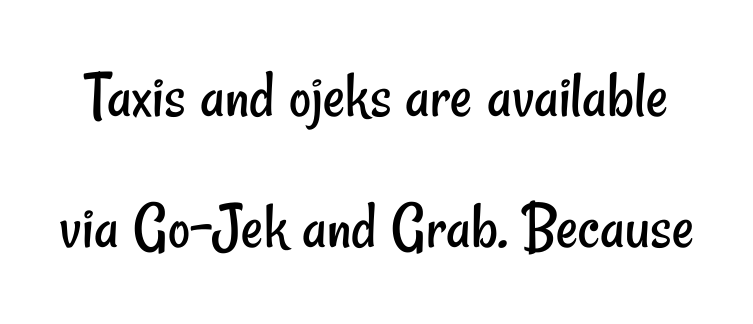
Q: Is the text bold? A: No.
Q: Is the typeface a serif or a sans-serif typeface? A: Sans-serif.
Q: Is the text underlined? A: No.
Q: Is the spacing between letters normal or unusually wide? A: Normal.
Q: Is the spacing between lines tight, normal or loose? A: Loose.
Q: Width (condensed, normal, or wide)? A: Condensed.
Q: Stroke contrast? A: Low.
Q: x-height? A: Small.
Q: Monospaced? A: No.
